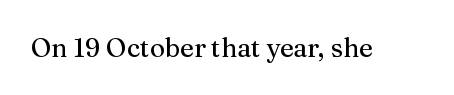
{"italic": "no", "underline": "no", "letter_spacing": "normal", "letter_spacing_em": 0.0, "glyph_px": 26}
